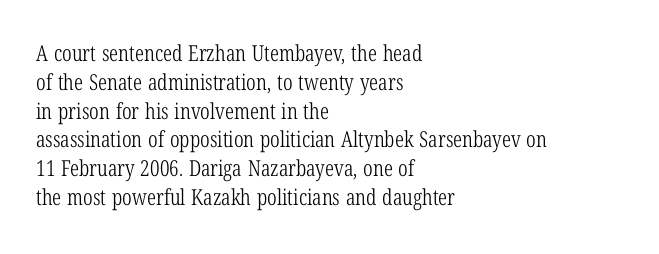
The image shows 22 px text type, upright; set left-aligned, normal line spacing (1.31x), normal letter spacing, not underlined.
